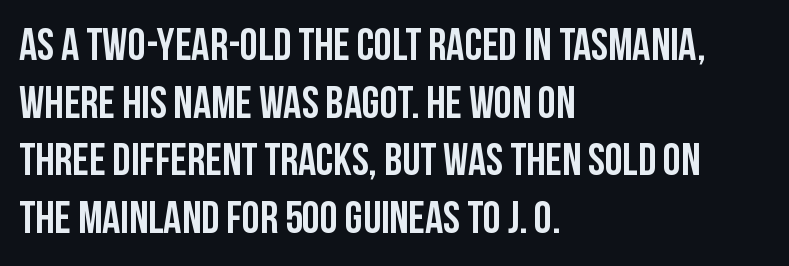
{"serif": "no", "italic": "no", "width": "condensed", "stroke_contrast": "low", "x_height": "large", "monospaced": "no", "underline": "no", "align": "left", "line_spacing": "normal", "line_spacing_ratio": 1.28, "letter_spacing": "normal", "letter_spacing_em": 0.0, "glyph_px": 45}
